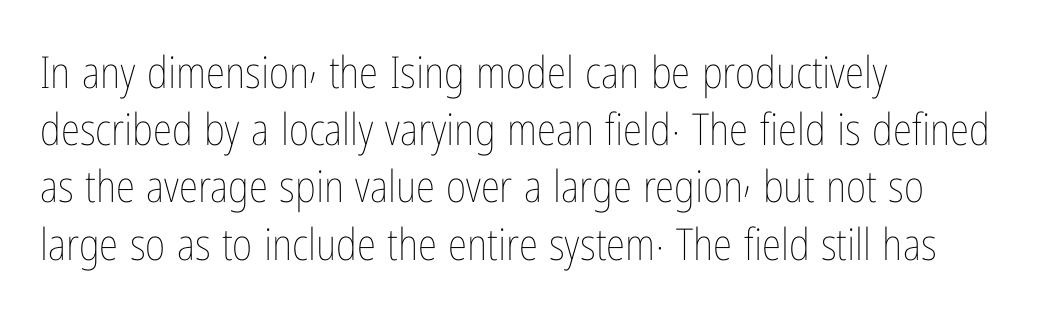
{"italic": "no", "bold": "no", "weight": "thin", "width": "condensed", "stroke_contrast": "low", "x_height": "medium", "monospaced": "no", "underline": "no", "align": "left", "line_spacing": "normal", "line_spacing_ratio": 1.3, "letter_spacing": "normal", "letter_spacing_em": 0.0, "glyph_px": 44}
